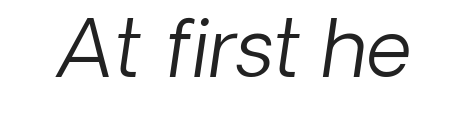
{"italic": "yes", "lean": "right", "slant_degrees": 8, "bold": "no", "weight": "light", "width": "normal", "stroke_contrast": "low", "x_height": "medium", "monospaced": "no", "underline": "no", "letter_spacing": "normal", "letter_spacing_em": 0.0, "glyph_px": 79}
